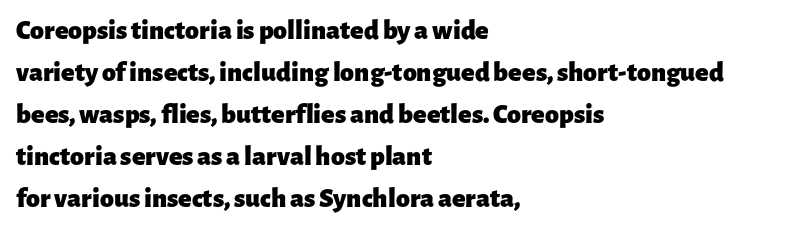
Normally led — the rows are evenly, conventionally spaced. A roman cut, with each character standing at attention. Each word holds together tightly as a unit, with standard inter-letter gaps. Unlike a traditional serif, this face leaves its strokes unadorned.
